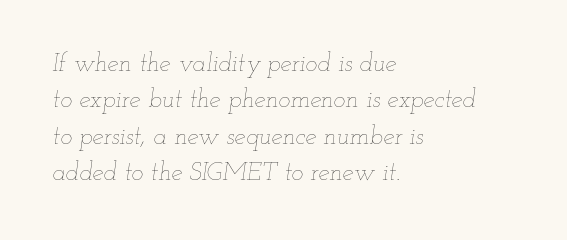
The image shows 25 px text type, italic (leaning right); set left-aligned, normal line spacing (1.46x), normal letter spacing, not underlined.
